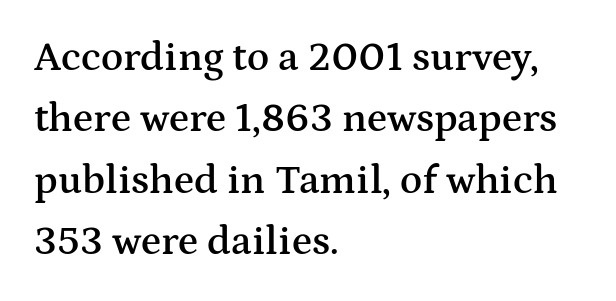
Weight check: semibold — heavier than regular, not quite bold. Which margin do the lines hug? The left one — the right edge is uneven. The specimen reads as upright at a glance. Notice how descenders clear the ascenders below comfortably — that's standard leading.
